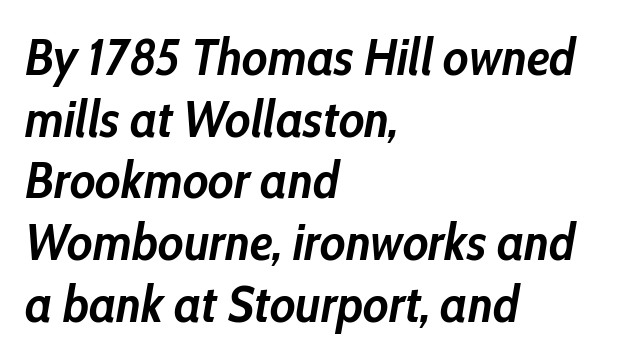
Q: Is the text bold? A: Yes.
Q: Is the text italic (slanted)? A: Yes, it leans right by about 10 degrees.
Q: Is the text underlined? A: No.
Q: How is the paragraph aligned? A: Left-aligned.
Q: Is the spacing between letters normal or unusually wide? A: Normal.
Q: Width (condensed, normal, or wide)? A: Condensed.
Q: Stroke contrast? A: Low.
Q: x-height? A: Medium.
Q: Monospaced? A: No.
